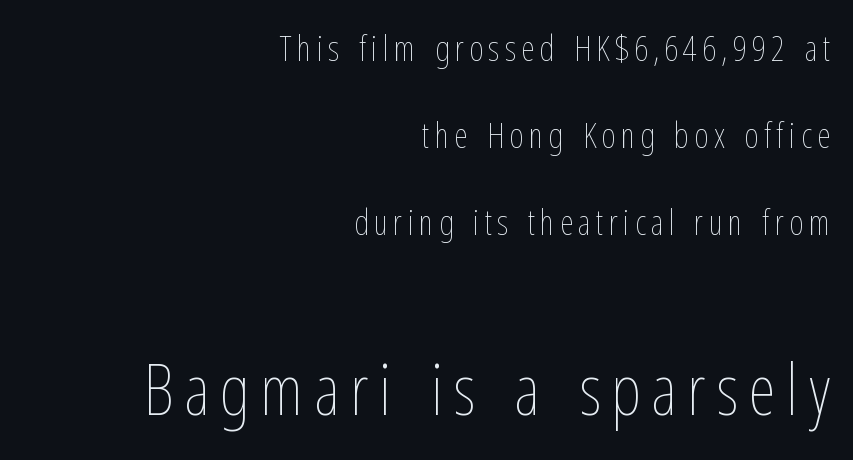
The typesetter chose a ragged-left arrangement here. Vertical spacing — loose. Heft: none added — not bold. The space directly below the letters is spotless. Note the varied advance widths — an 'i' is clearly narrower than an 'm'.
